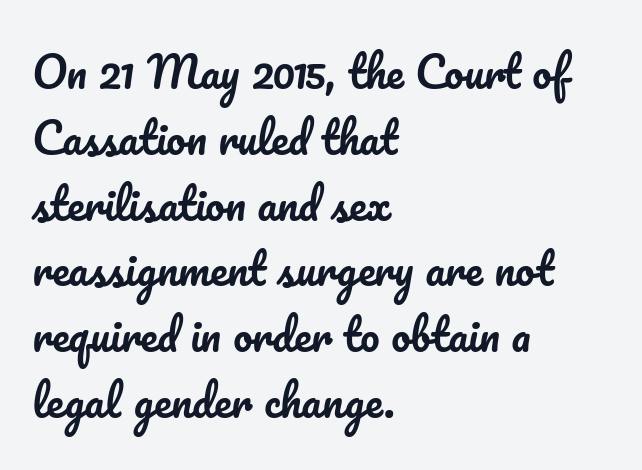
{"width": "normal", "stroke_contrast": "low", "x_height": "small", "monospaced": "no", "underline": "no", "align": "left", "line_spacing": "normal", "line_spacing_ratio": 1.53, "letter_spacing": "normal", "letter_spacing_em": 0.0, "glyph_px": 43}
